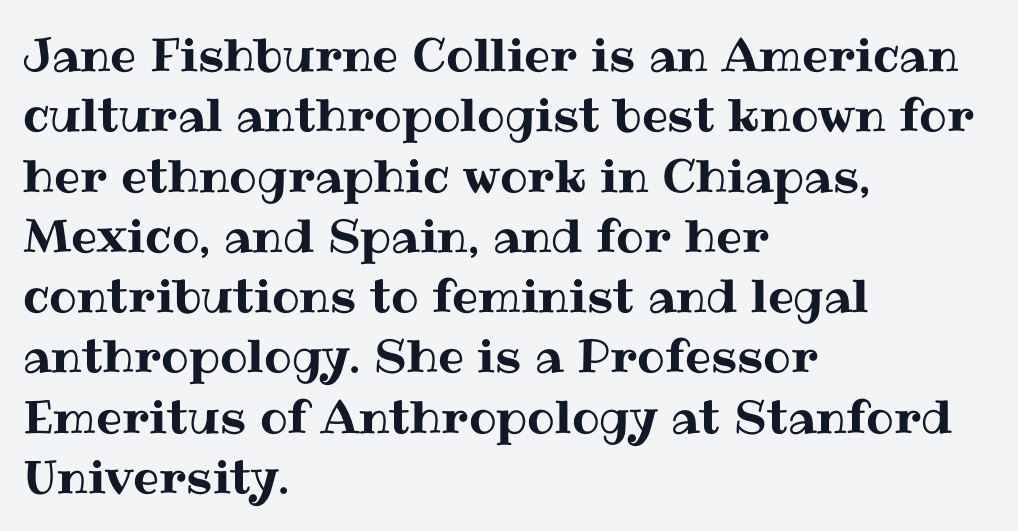
No extra tracking has been applied to these lines. The ragged edge is on the right, which tells us the setting is flush left. Think of a printed novel: that variable character pitch is what you see here. Designer's note — italics off, roman on. The rows are spaced the way most documents space them. Decoration check: the copy has no underline.
